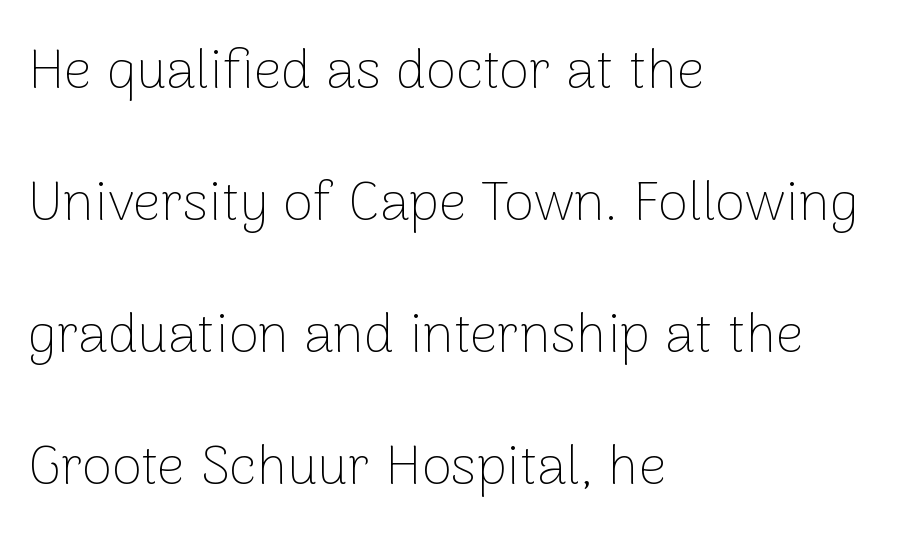
The image shows 55 px thin sans-serif type, upright; set left-aligned, loose line spacing (2.4x), normal letter spacing, not underlined; low stroke contrast and a medium x-height.
